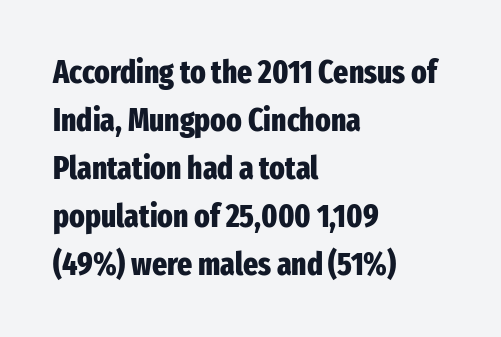
The image shows 32 px heavy, condensed sans-serif type, upright; set left-aligned, normal line spacing (1.5x), normal letter spacing, not underlined; low stroke contrast and a medium x-height.
